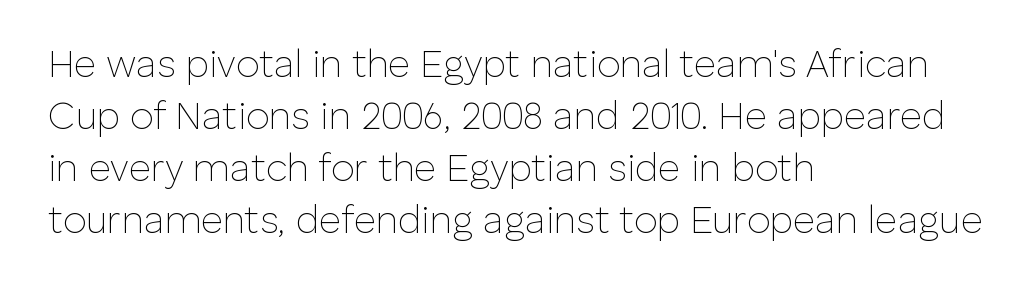
{"serif": "no", "italic": "no", "bold": "no", "weight": "thin", "width": "normal", "stroke_contrast": "low", "x_height": "medium", "monospaced": "no", "underline": "no", "align": "left", "line_spacing": "normal", "line_spacing_ratio": 1.37, "letter_spacing": "normal", "letter_spacing_em": 0.0, "glyph_px": 38}
